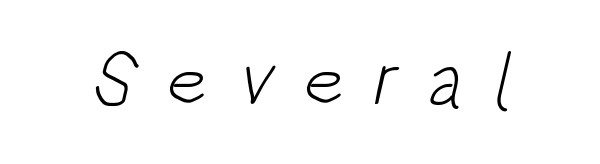
Q: Is the text bold? A: No.
Q: Is the typeface a serif or a sans-serif typeface? A: Sans-serif.
Q: Is the text underlined? A: No.
Q: Is the spacing between letters normal or unusually wide? A: Unusually wide.
Q: Width (condensed, normal, or wide)? A: Condensed.
Q: Stroke contrast? A: Low.
Q: x-height? A: Large.
Q: Monospaced? A: No.
